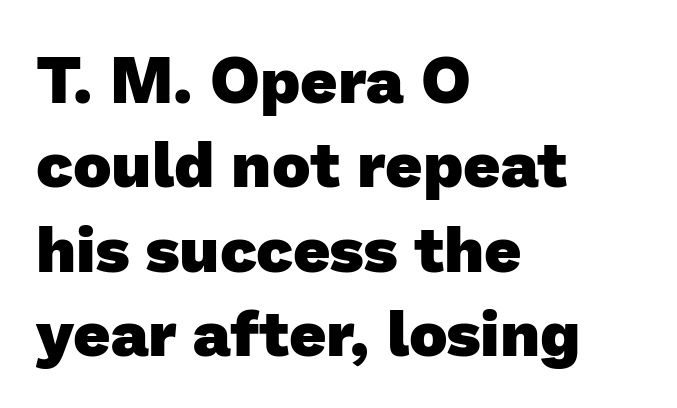
Q: Is the text bold? A: Yes.
Q: Is the typeface a serif or a sans-serif typeface? A: Sans-serif.
Q: Is the text underlined? A: No.
Q: How is the paragraph aligned? A: Left-aligned.
Q: Is the spacing between letters normal or unusually wide? A: Normal.
Q: Is the spacing between lines tight, normal or loose? A: Normal.
Q: Width (condensed, normal, or wide)? A: Normal.
Q: Stroke contrast? A: Low.
Q: x-height? A: Medium.
Q: Monospaced? A: No.
